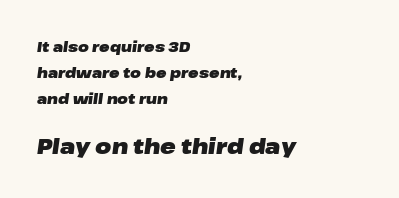
{"italic": "yes", "lean": "right", "slant_degrees": 8, "bold": "yes", "underline": "no", "align": "left", "line_spacing_ratio": 1.85, "letter_spacing": "normal", "letter_spacing_em": 0.0, "larger_block": "second", "size_ratio": 1.5, "glyph_px": 21}
